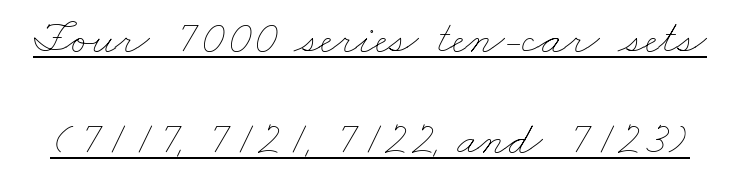
Q: Is the text bold? A: No.
Q: Is the text underlined? A: Yes.
Q: Is the spacing between letters normal or unusually wide? A: Normal.
Q: Is the spacing between lines tight, normal or loose? A: Loose.
Q: Width (condensed, normal, or wide)? A: Wide.
Q: Stroke contrast? A: Low.
Q: x-height? A: Small.
Q: Monospaced? A: No.
